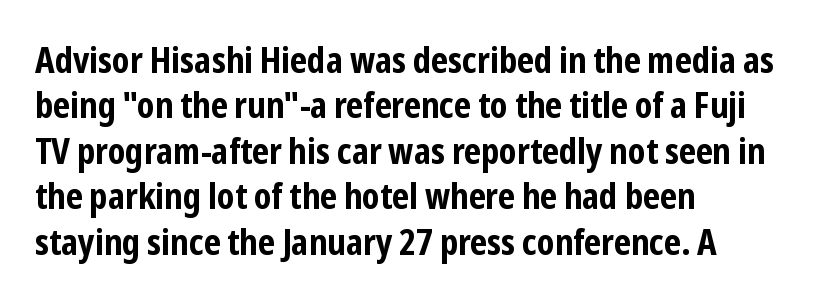
{"serif": "no", "italic": "no", "bold": "yes", "weight": "bold", "width": "condensed", "stroke_contrast": "low", "x_height": "medium", "monospaced": "no", "underline": "no", "align": "left", "line_spacing": "normal", "line_spacing_ratio": 1.3, "letter_spacing": "normal", "letter_spacing_em": 0.0, "glyph_px": 35}
